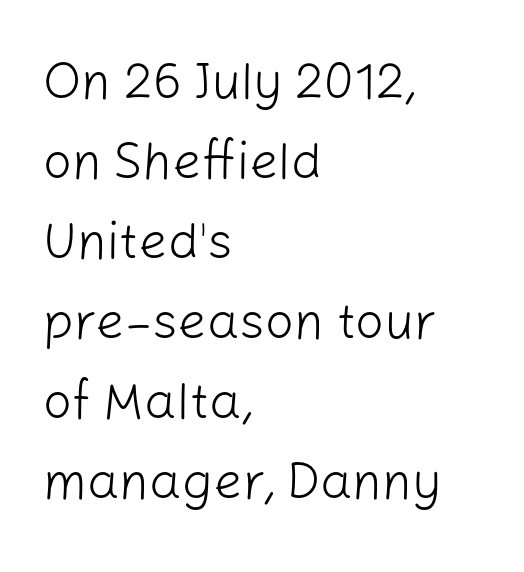
Q: Is the text bold? A: No.
Q: Is the text italic (slanted)? A: No, it is upright.
Q: Is the typeface a serif or a sans-serif typeface? A: Sans-serif.
Q: Is the text underlined? A: No.
Q: How is the paragraph aligned? A: Left-aligned.
Q: Is the spacing between letters normal or unusually wide? A: Normal.
Q: Is the spacing between lines tight, normal or loose? A: Normal.
Q: Width (condensed, normal, or wide)? A: Normal.
Q: Stroke contrast? A: Low.
Q: x-height? A: Medium.
Q: Monospaced? A: No.
